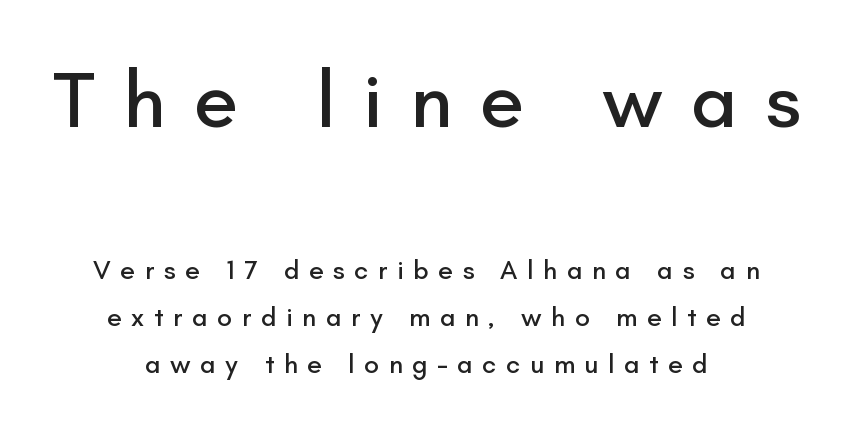
The image shows 80 px sans-serif type, upright; set centered, line spacing 1.73x, unusually wide letter spacing (+0.35 em), not underlined; the first (top) block is 2.96x larger; low stroke contrast and a small x-height.
